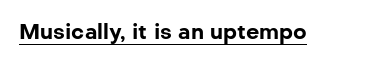
Q: Is the text bold? A: Yes.
Q: Is the text italic (slanted)? A: No, it is upright.
Q: Is the text underlined? A: Yes.
Q: Is the spacing between letters normal or unusually wide? A: Normal.
